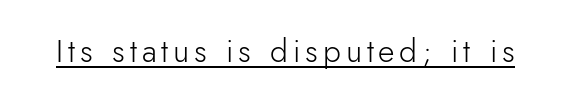
The image shows 32 px light sans-serif type, upright; set underlined; low stroke contrast and a small x-height.
